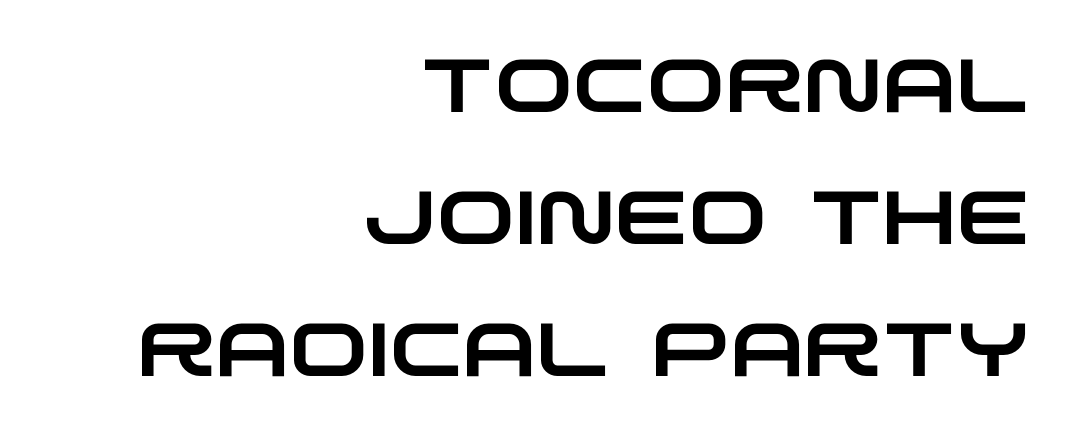
The image shows 75 px wide sans-serif type; set right-aligned, line spacing 1.76x, normal letter spacing, not underlined; low stroke contrast and a large x-height.
